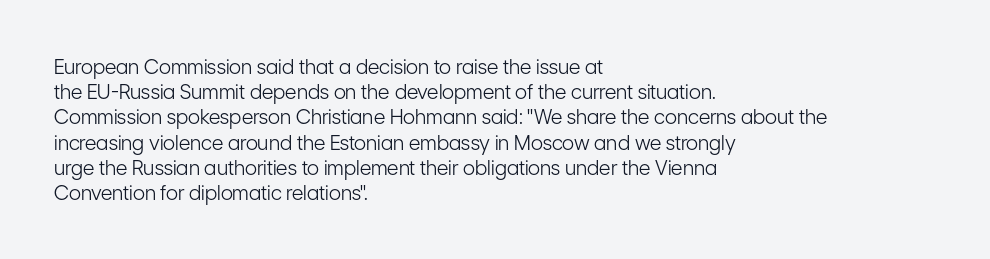
Q: Is the text bold? A: No.
Q: Is the text italic (slanted)? A: No, it is upright.
Q: Is the text underlined? A: No.
Q: How is the paragraph aligned? A: Left-aligned.
Q: Is the spacing between letters normal or unusually wide? A: Normal.
Q: Is the spacing between lines tight, normal or loose? A: Normal.
